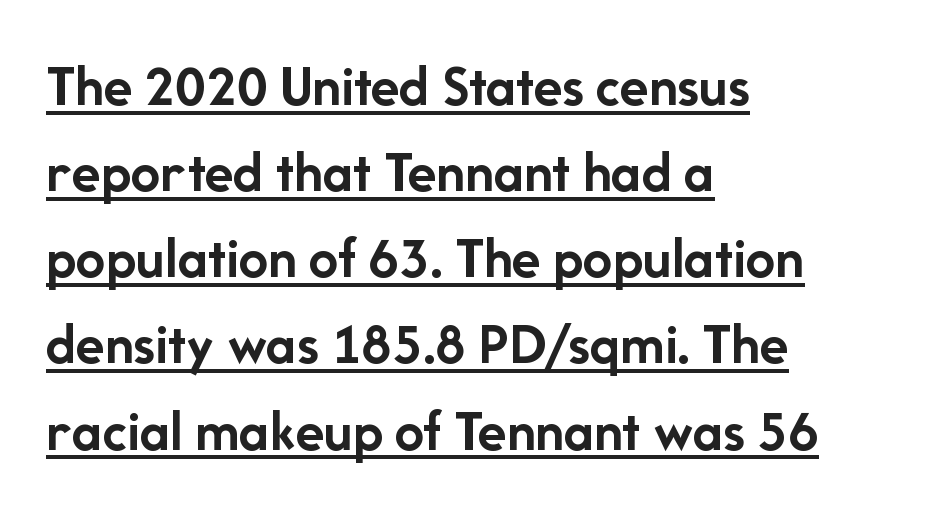
Varying glyph widths throughout — classic text-font behaviour. I'd describe the lettering as bold — thick and assertive. The block of text has a typical density, with ordinary space between rows. The ragged edge is on the right, which tells us the setting is flush left. Every stem runs plumb, perpendicular to the baseline.
